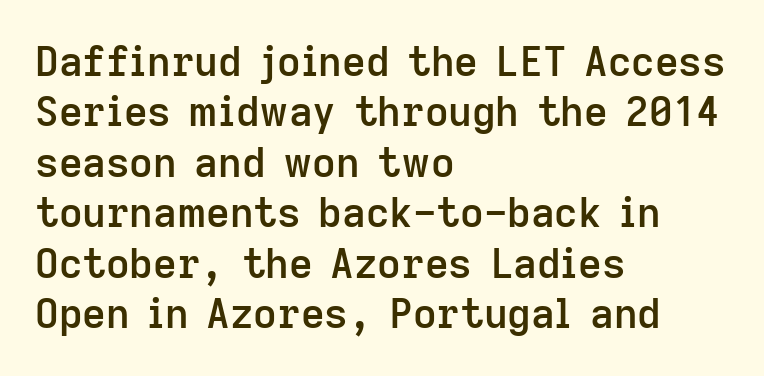
{"serif": "no", "italic": "no", "bold": "semi", "weight": "semibold", "width": "normal", "stroke_contrast": "low", "x_height": "medium", "monospaced": "no", "underline": "no", "align": "left", "line_spacing_ratio": 1.23, "letter_spacing": "normal", "letter_spacing_em": 0.0, "glyph_px": 41}
